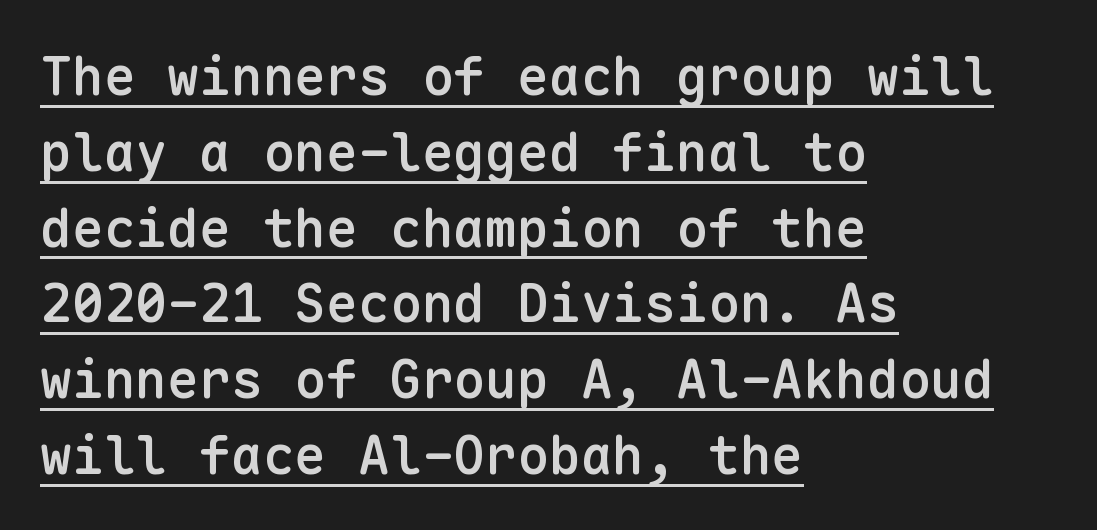
Typographically, this falls in the sans-serif category. These lines keep a tight, regular rhythm from letter to letter. The letters are semibold — heavier than regular but short of a full bold. Monospaced: the letters line up in strict vertical columns. Each line starts at the same left margin while the right side varies.
